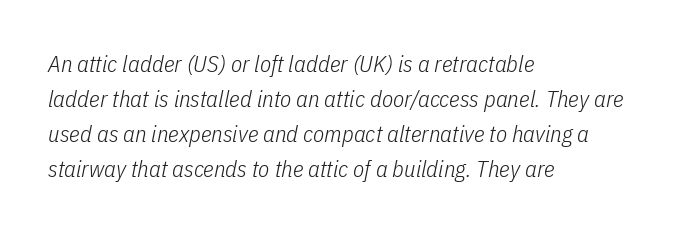
Designer's note — italics engaged. The specimen omits any rule beneath the text block's lines. Evenly set lines give the paragraph a standard silhouette. Short note: letters normally spaced.
